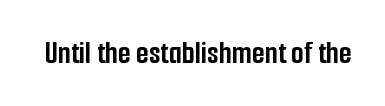
The image shows 33 px semibold, condensed sans-serif type, upright; set normal letter spacing, not underlined; low stroke contrast and a medium x-height.
